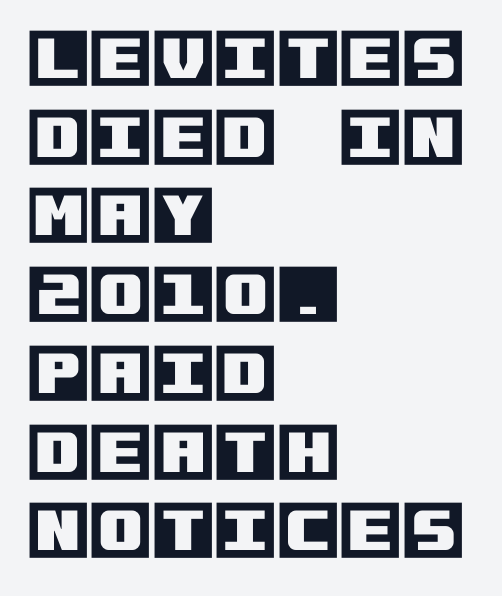
Posture: straight, roman, zero tilt. Honestly, there is no underline to notice here at all. The lines in this sample share a left origin and differ only in where they stop. The line texture is even and compact thanks to regular tracking.
